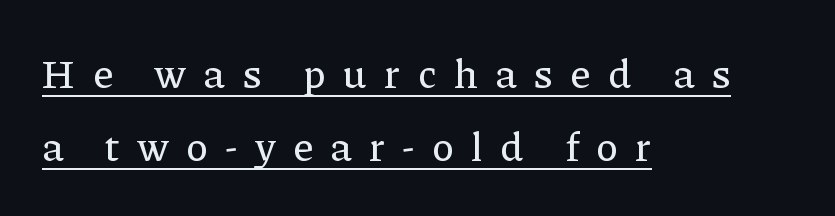
The image shows 41 px serif type, upright; set left-aligned, line spacing 1.78x, unusually wide letter spacing (+0.43 em), underlined; low stroke contrast and a medium x-height.
